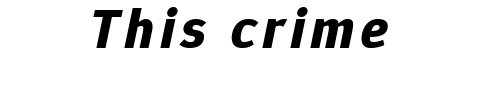
The image shows 56 px bold type, italic (leaning right); set centered, not underlined; low stroke contrast and a medium x-height.
